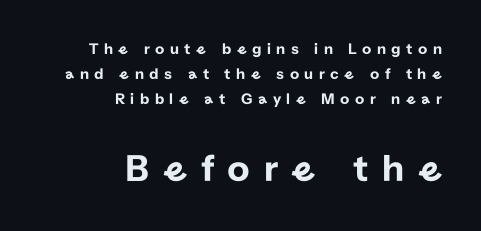
{"serif": "no", "italic": "no", "width": "normal", "stroke_contrast": "low", "x_height": "medium", "monospaced": "no", "underline": "no", "align": "right", "line_spacing": "normal", "line_spacing_ratio": 1.56, "letter_spacing": "wide", "letter_spacing_em": 0.34, "larger_block": "second", "size_ratio": 2.44, "glyph_px": 39}
